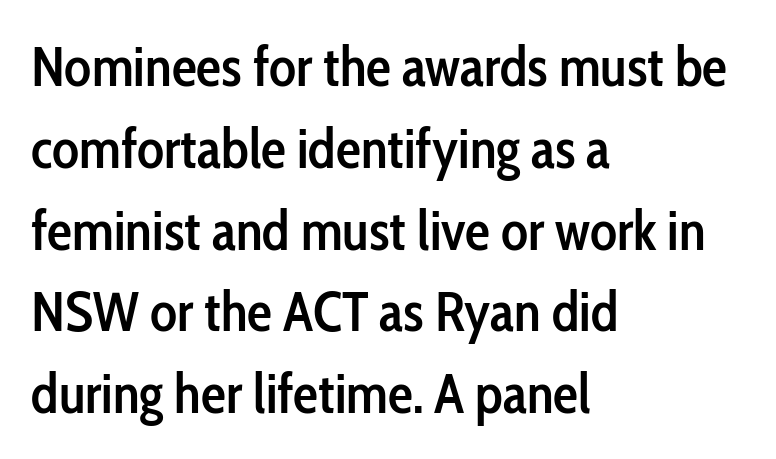
Q: Is the text bold? A: Semi-bold.
Q: Is the text italic (slanted)? A: No, it is upright.
Q: Is the typeface a serif or a sans-serif typeface? A: Sans-serif.
Q: Is the text underlined? A: No.
Q: How is the paragraph aligned? A: Left-aligned.
Q: Is the spacing between letters normal or unusually wide? A: Normal.
Q: Is the spacing between lines tight, normal or loose? A: Normal.
Q: Width (condensed, normal, or wide)? A: Condensed.
Q: Stroke contrast? A: Low.
Q: x-height? A: Medium.
Q: Monospaced? A: No.
